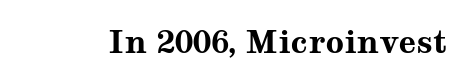
Classification — serif. The baseline area is clear. The letters stand upright; this is a roman face. The characters look thick and weighty, a clear bold. Observe the ordinary spacing: letters are neighbours, not strangers. Proportional: the letters do not fall into vertical columns.
